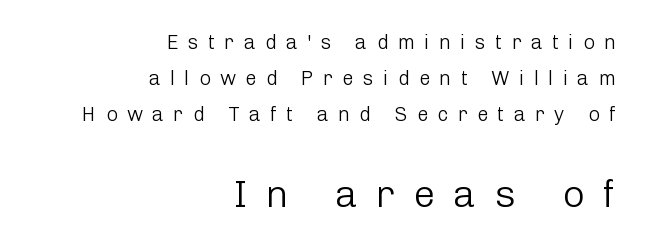
{"serif": "no", "italic": "no", "bold": "no", "weight": "light", "width": "normal", "stroke_contrast": "low", "x_height": "medium", "monospaced": "no", "underline": "no", "align": "right", "line_spacing_ratio": 1.81, "letter_spacing": "wide", "letter_spacing_em": 0.47, "larger_block": "second", "size_ratio": 1.95, "glyph_px": 39}
